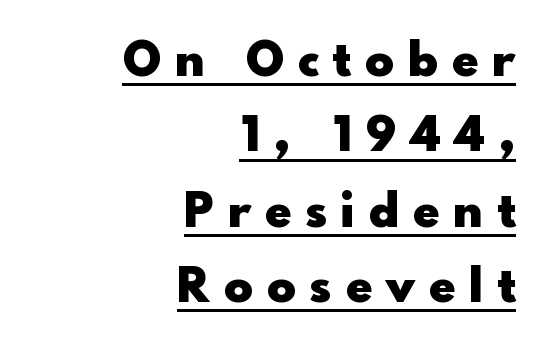
The image shows 48 px heavy sans-serif type, upright; set right-aligned, normal line spacing (1.57x), unusually wide letter spacing (+0.3 em), underlined; a small x-height.
